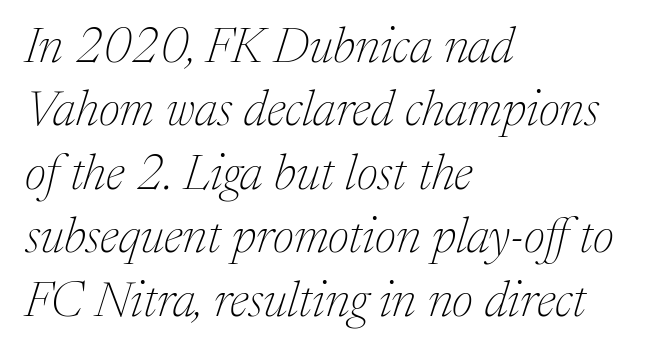
The text carries the slant typical of an italic or oblique font. Teacher's note: observe the even left margin — that is flush-left alignment. Inter-character spacing is left at the font's built-in metrics. Stems and bowls with no extra thickness — not bold. Spacing verdict: proportional, widths tailored to each character.
